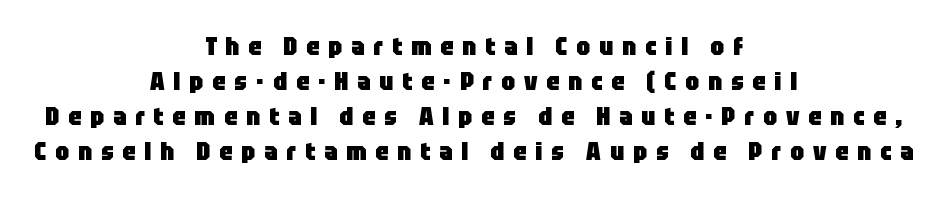
The image shows 25 px bold type, upright; set centered, normal line spacing (1.4x), unusually wide letter spacing (+0.36 em), not underlined.
